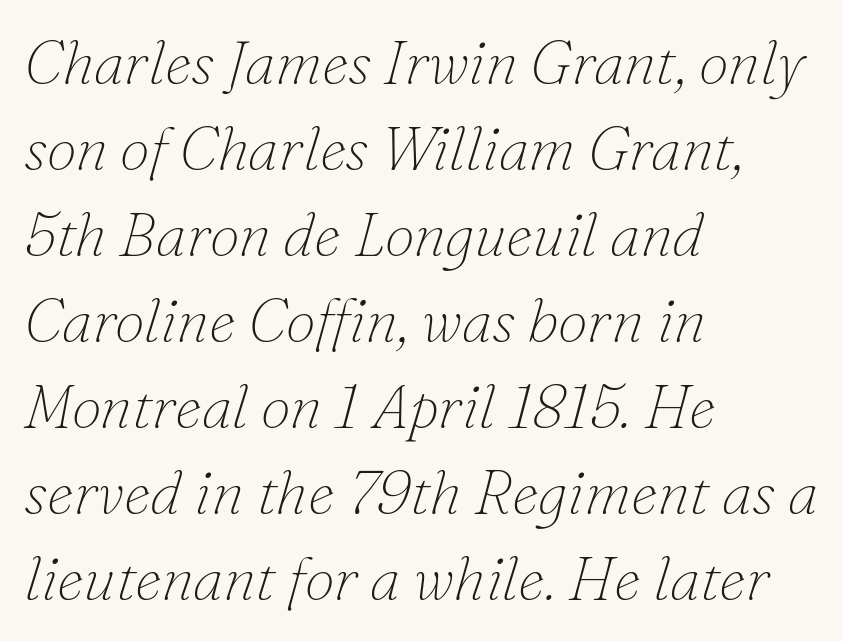
No chunkiness to these letters — they're not bold. What kind of face is this? One with serifs. The face used here has a pronounced slope to its letters. Spacing between characters is what you'd get straight out of the box. The rendering anchors every line to the left-hand side. Beneath every word, the page is bare.
